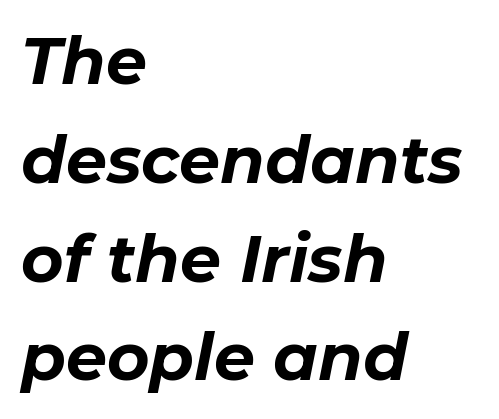
Reading down the block, your eye returns to a fixed left position each line. Nothing unusual about the tracking: characters are spaced as the font intends. Strokes here are thick enough to call this a true bold. The space beneath each line is pristine and unruled. Designer's note — italics engaged.
